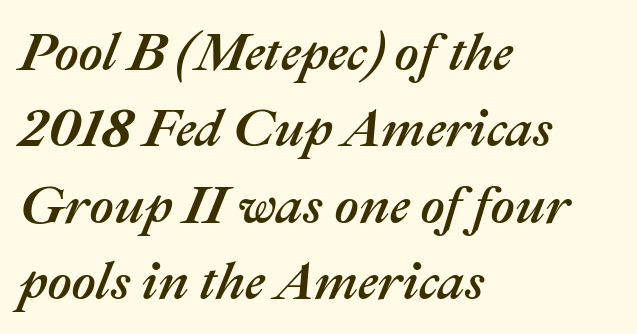
A typesetter would mark this as italic. Where is the straight margin? On the left. Short note: letters normally spaced. Any mark beneath the type? The region is blank.
